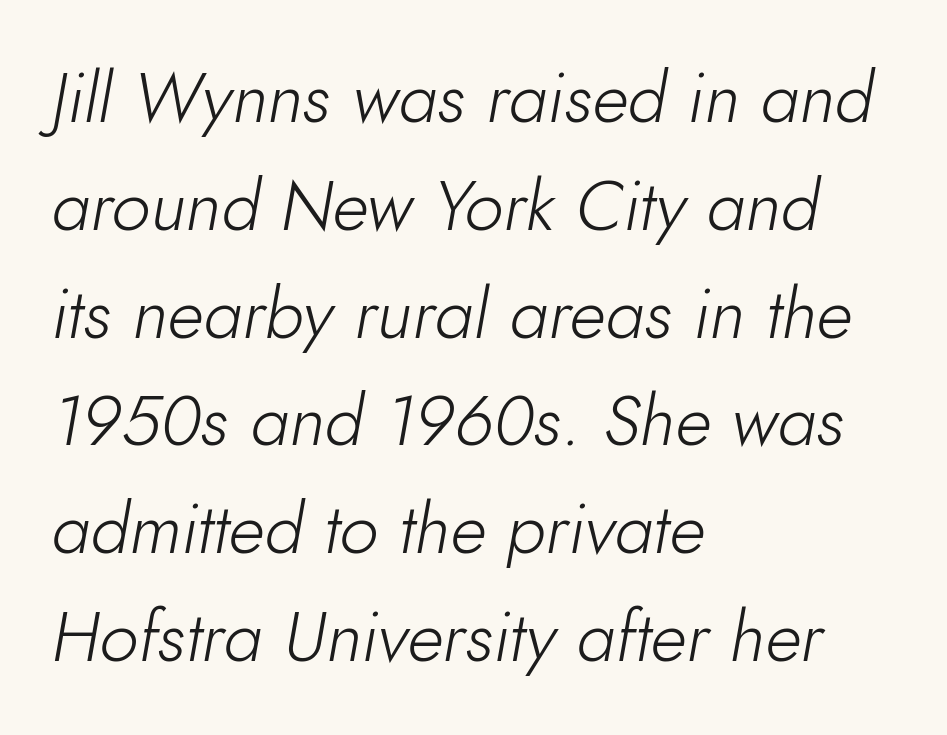
The typography opts for an oblique posture over an upright one. Is this a fixed-width face? No — the glyphs have proportional, varying widths. The ragged edge is on the right, which tells us the setting is flush left. Weight: regular or lighter. Line spacing here is normal. The space beneath each line is pristine and unruled.
